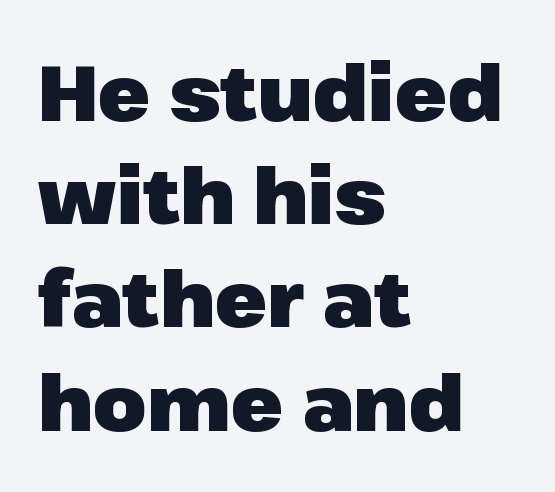
Q: Is the text bold? A: Yes.
Q: Is the text italic (slanted)? A: No, it is upright.
Q: Is the typeface a serif or a sans-serif typeface? A: Sans-serif.
Q: Is the text underlined? A: No.
Q: How is the paragraph aligned? A: Left-aligned.
Q: Is the spacing between letters normal or unusually wide? A: Normal.
Q: Is the spacing between lines tight, normal or loose? A: Normal.
Q: Width (condensed, normal, or wide)? A: Normal.
Q: Stroke contrast? A: Low.
Q: x-height? A: Medium.
Q: Monospaced? A: No.
